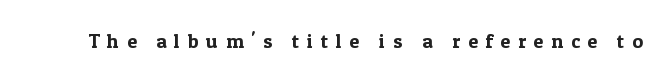
The image shows 20 px text type, upright; set unusually wide letter spacing (+0.39 em), not underlined.
